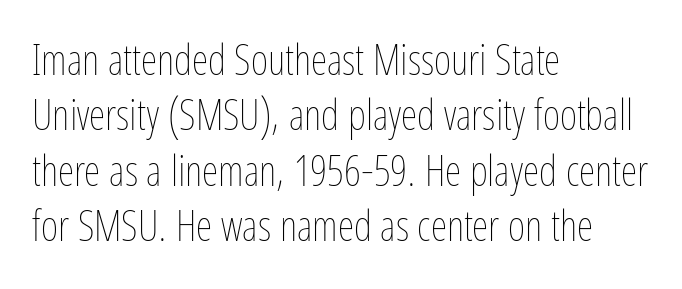
Q: Is the text bold? A: No.
Q: Is the text italic (slanted)? A: No, it is upright.
Q: Is the text underlined? A: No.
Q: How is the paragraph aligned? A: Left-aligned.
Q: Is the spacing between letters normal or unusually wide? A: Normal.
Q: Is the spacing between lines tight, normal or loose? A: Normal.
Q: Width (condensed, normal, or wide)? A: Condensed.
Q: Stroke contrast? A: Low.
Q: x-height? A: Medium.
Q: Monospaced? A: No.
